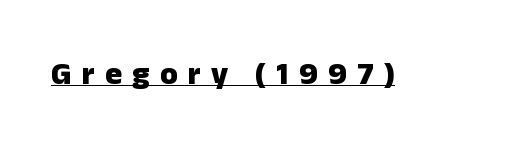
The image shows 32 px heavy sans-serif type, upright; set unusually wide letter spacing (+0.32 em), underlined; low stroke contrast and a medium x-height.
